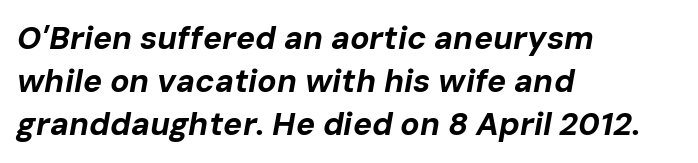
Italic: yes, the glyphs are oblique. The paragraph shown leans on its left margin. Looks like regular typesetting: each glyph gets only the width it needs. Caption: bold face, heavy strokes. Vertical spacing — default.
